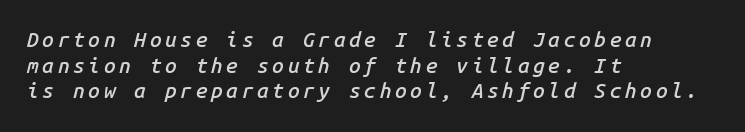
{"italic": "yes", "lean": "right", "slant_degrees": 14, "bold": "semi", "underline": "no", "align": "left", "line_spacing_ratio": 1.22, "glyph_px": 21}
